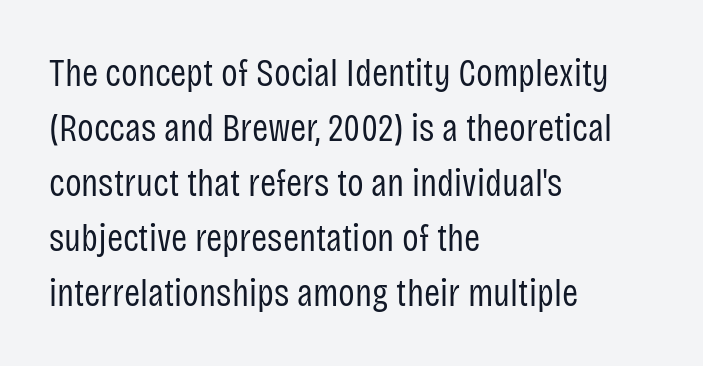
The image shows 39 px regular-weight, condensed sans-serif type, upright; set left-aligned, normal line spacing (1.41x), normal letter spacing, not underlined; low stroke contrast and a large x-height.
